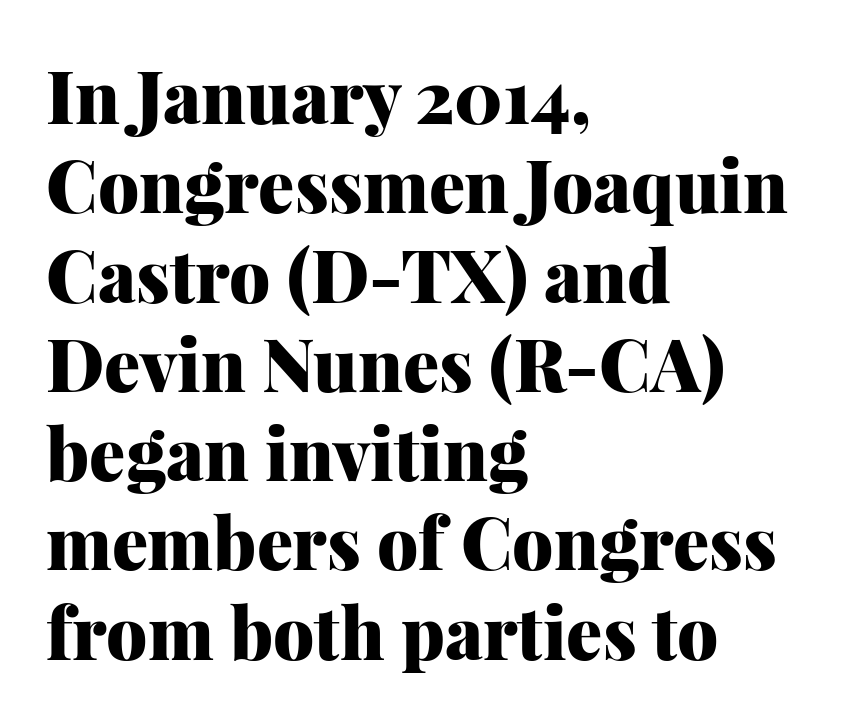
The image shows 72 px heavy serif type, upright; set left-aligned, line spacing 1.24x, normal letter spacing, not underlined; medium stroke contrast and a medium x-height.
